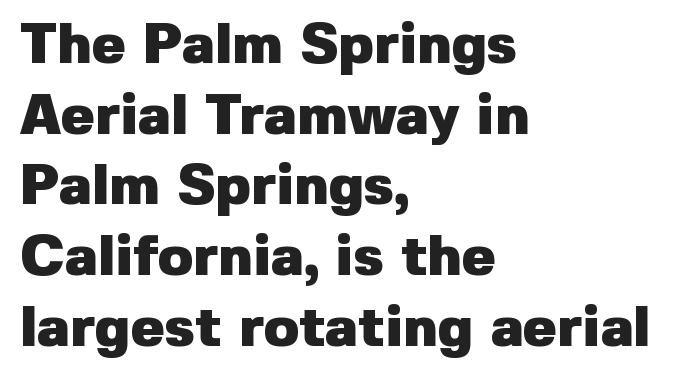
The image shows 57 px heavy sans-serif type, upright; set left-aligned, line spacing 1.24x, normal letter spacing, not underlined; low stroke contrast and a medium x-height.
